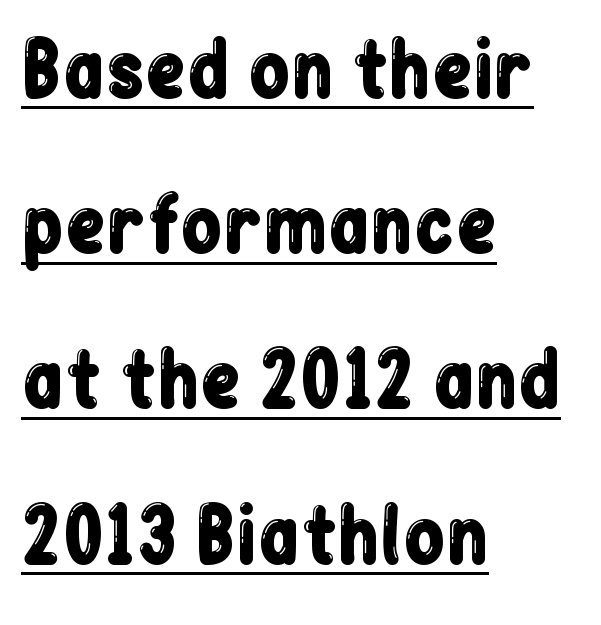
Q: Is the text italic (slanted)? A: No, it is upright.
Q: Is the typeface a serif or a sans-serif typeface? A: Sans-serif.
Q: Is the text underlined? A: Yes.
Q: How is the paragraph aligned? A: Left-aligned.
Q: Is the spacing between letters normal or unusually wide? A: Normal.
Q: Is the spacing between lines tight, normal or loose? A: Loose.
Q: Width (condensed, normal, or wide)? A: Condensed.
Q: Stroke contrast? A: Low.
Q: x-height? A: Medium.
Q: Monospaced? A: No.
